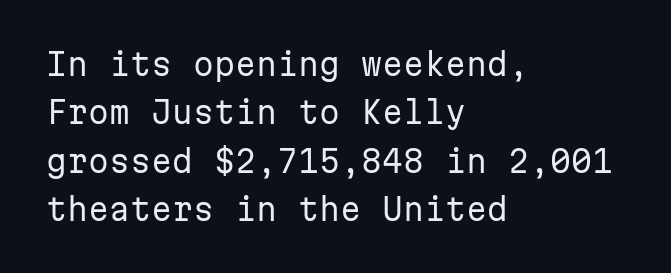
The image shows 30 px regular-weight sans-serif type, upright, monospaced; set left-aligned, normal line spacing (1.61x), normal letter spacing, not underlined; low stroke contrast and a medium x-height.
